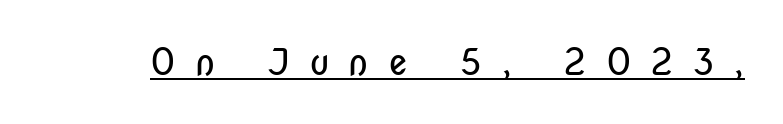
Q: Is the text bold? A: No.
Q: Is the text italic (slanted)? A: No, it is upright.
Q: Is the typeface a serif or a sans-serif typeface? A: Sans-serif.
Q: Is the text underlined? A: Yes.
Q: Is the spacing between letters normal or unusually wide? A: Unusually wide.
Q: Width (condensed, normal, or wide)? A: Condensed.
Q: Stroke contrast? A: Low.
Q: x-height? A: Medium.
Q: Monospaced? A: No.
